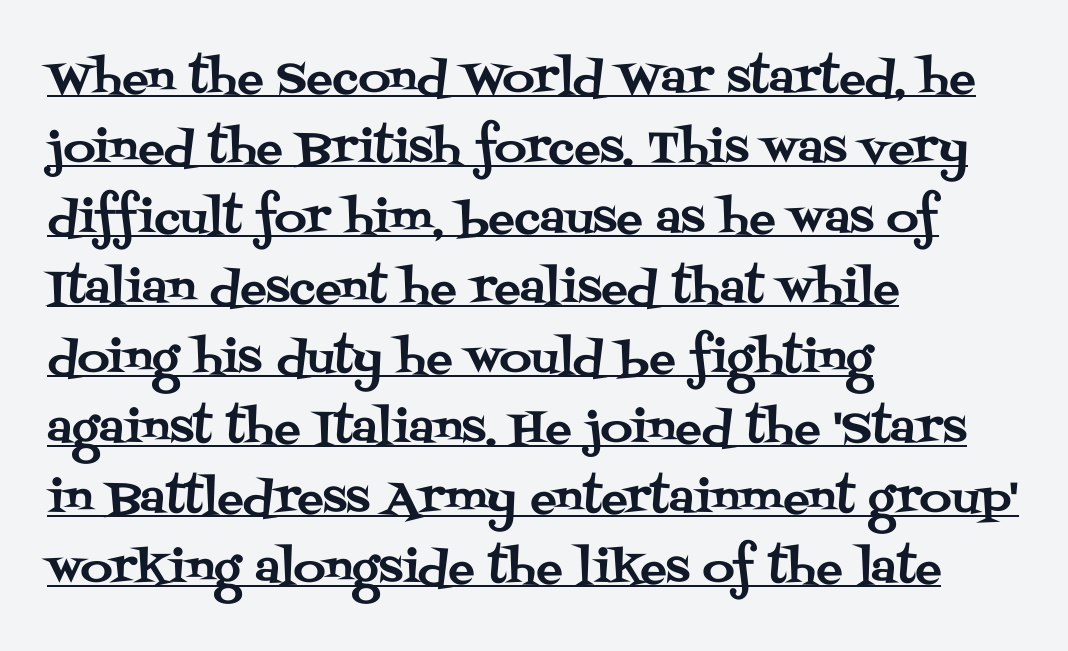
Q: Is the text italic (slanted)? A: No, it is upright.
Q: Is the typeface a serif or a sans-serif typeface? A: Serif.
Q: Is the text underlined? A: Yes.
Q: How is the paragraph aligned? A: Left-aligned.
Q: Is the spacing between letters normal or unusually wide? A: Normal.
Q: Is the spacing between lines tight, normal or loose? A: Normal.
Q: Width (condensed, normal, or wide)? A: Normal.
Q: Stroke contrast? A: Medium.
Q: x-height? A: Large.
Q: Monospaced? A: No.
